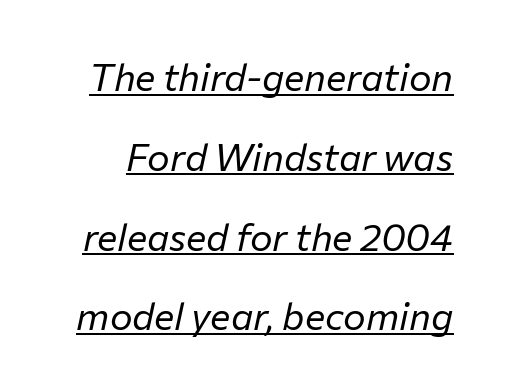
Think of a printed novel: that variable character pitch is what you see here. Would a proofreader flag this as italicized? Yes. How are the letters spaced? Ordinarily, with no added tracking. The passage shown is underscored from start to finish. No heavy texture on the line: the type isn't bold. Airy leading.
